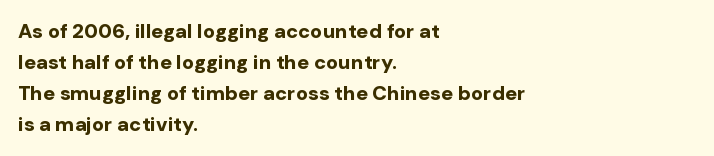
This is heavy type, rendered in bold. No extra tracking has been applied to these lines. The lines in this sample share a left origin and differ only in where they stop. A typesetter would call this leading conventional body-copy spacing. The typography opts for an upright posture over an oblique one. No word sits above an underline.
